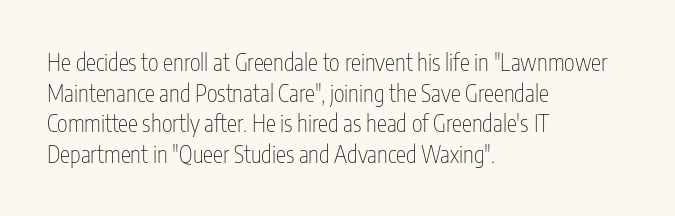
Q: Is the text bold? A: No.
Q: Is the text italic (slanted)? A: No, it is upright.
Q: Is the text underlined? A: No.
Q: How is the paragraph aligned? A: Left-aligned.
Q: Is the spacing between letters normal or unusually wide? A: Normal.
Q: Is the spacing between lines tight, normal or loose? A: Normal.
